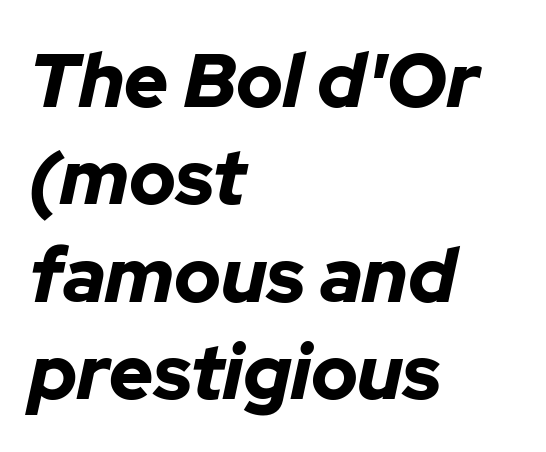
These lines were composed using italics. Layout note: lines flush left. Short note: letters normally spaced. The baseline area is clear. Compared with typical paragraphs, the rows here are spaced about the same. Compared with an ordinary text face, these strokes are far heavier — a full bold.
